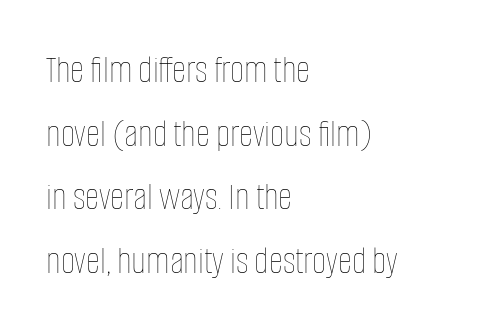
{"italic": "no", "bold": "no", "weight": "thin", "width": "condensed", "stroke_contrast": "low", "x_height": "large", "monospaced": "no", "underline": "no", "align": "left", "line_spacing": "normal", "line_spacing_ratio": 1.63, "letter_spacing": "normal", "letter_spacing_em": 0.0, "glyph_px": 39}
